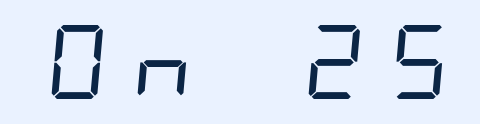
{"serif": "no", "bold": "no", "weight": "regular", "width": "condensed", "stroke_contrast": "low", "x_height": "large", "underline": "no", "letter_spacing": "wide", "letter_spacing_em": 0.21, "glyph_px": 74}
